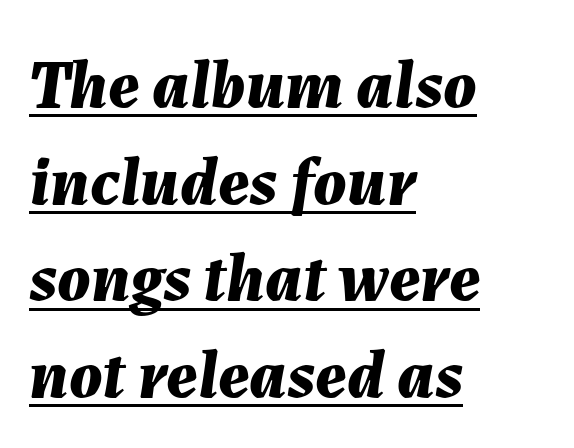
The image shows 69 px bold type, italic (leaning right); set left-aligned, normal line spacing (1.4x), normal letter spacing, underlined; medium stroke contrast and a medium x-height.
